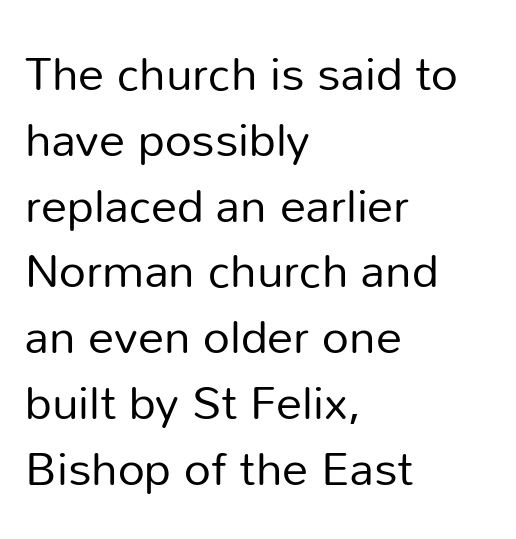
{"serif": "no", "italic": "no", "bold": "no", "weight": "regular", "width": "normal", "stroke_contrast": "low", "x_height": "medium", "monospaced": "no", "underline": "no", "align": "left", "line_spacing": "normal", "line_spacing_ratio": 1.4, "letter_spacing": "normal", "letter_spacing_em": 0.0, "glyph_px": 47}
